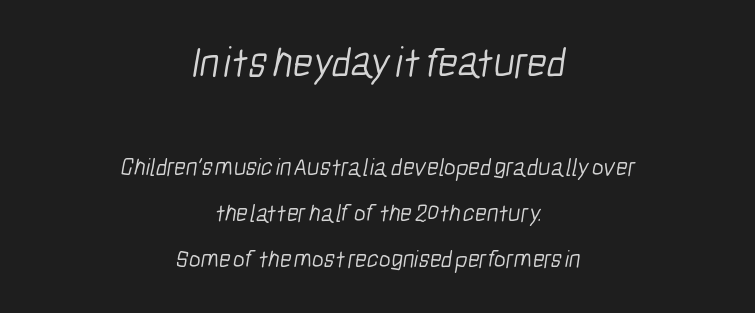
Q: Is the text bold? A: No.
Q: Is the typeface a serif or a sans-serif typeface? A: Sans-serif.
Q: Is the text underlined? A: No.
Q: How is the paragraph aligned? A: Centered.
Q: Is the spacing between letters normal or unusually wide? A: Normal.
Q: Which block of text is set in a larger size, the first (top) or the second (bottom)? A: The first (top) one.
Q: Width (condensed, normal, or wide)? A: Condensed.
Q: Stroke contrast? A: Low.
Q: x-height? A: Medium.
Q: Monospaced? A: No.
